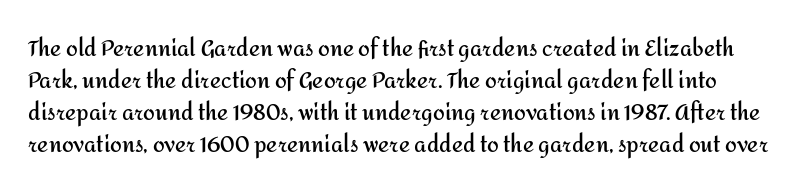
The image shows 21 px bold type, upright; set normal line spacing (1.52x), normal letter spacing, not underlined.
